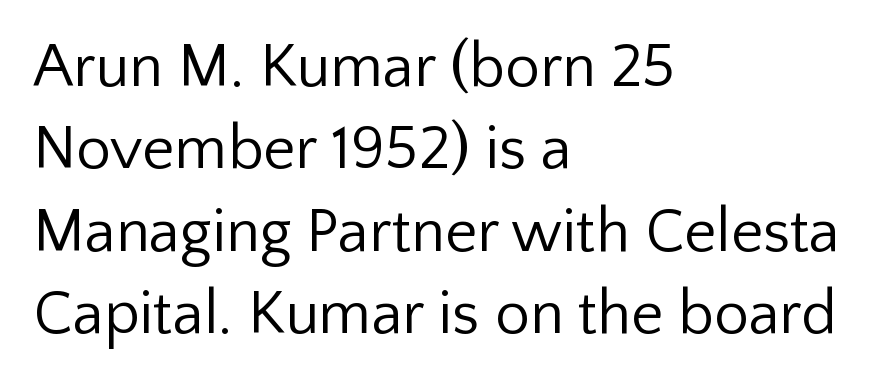
{"serif": "no", "italic": "no", "bold": "no", "weight": "regular", "width": "normal", "stroke_contrast": "low", "x_height": "medium", "monospaced": "no", "underline": "no", "align": "left", "line_spacing": "normal", "line_spacing_ratio": 1.33, "letter_spacing": "normal", "letter_spacing_em": 0.0, "glyph_px": 62}
